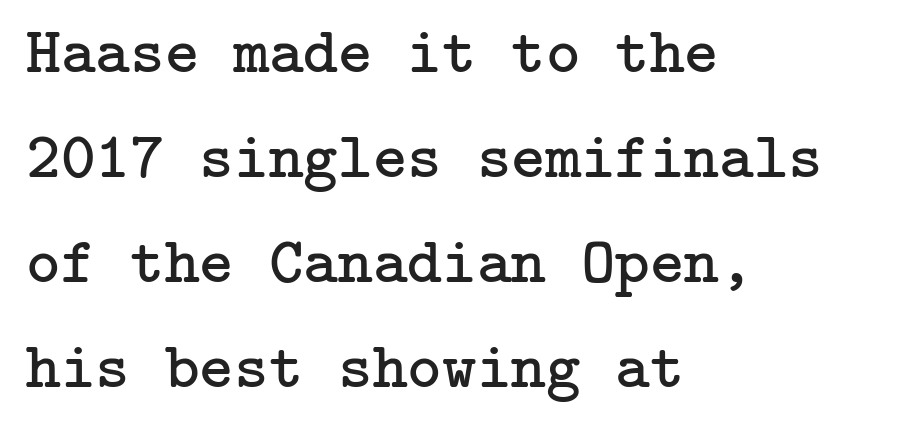
Beneath every word, the page is bare. Characters remain perfectly vertical along every line. Stems here are at most as thick as an everyday book face. Each new line begins a customary step beneath the previous one.
